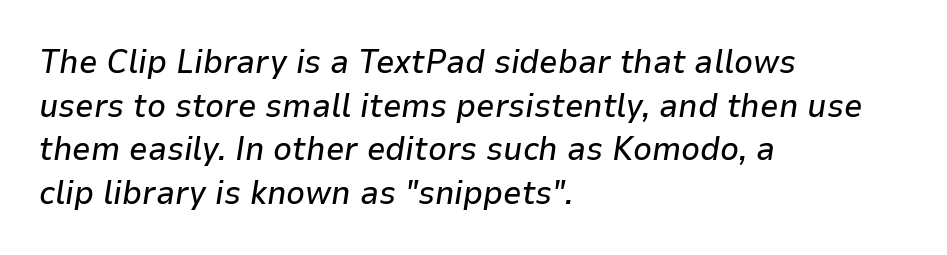
Q: Is the text italic (slanted)? A: Yes, it leans right by about 9 degrees.
Q: Is the text underlined? A: No.
Q: How is the paragraph aligned? A: Left-aligned.
Q: Is the spacing between letters normal or unusually wide? A: Normal.
Q: Is the spacing between lines tight, normal or loose? A: Normal.
Q: Width (condensed, normal, or wide)? A: Normal.
Q: Stroke contrast? A: Low.
Q: x-height? A: Medium.
Q: Monospaced? A: No.
